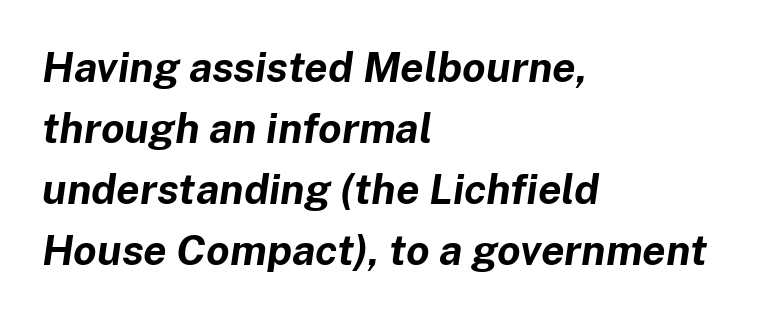
Q: Is the text bold? A: Yes.
Q: Is the text italic (slanted)? A: Yes, it leans right by about 8 degrees.
Q: Is the text underlined? A: No.
Q: How is the paragraph aligned? A: Left-aligned.
Q: Is the spacing between letters normal or unusually wide? A: Normal.
Q: Is the spacing between lines tight, normal or loose? A: Normal.
Q: Width (condensed, normal, or wide)? A: Normal.
Q: Stroke contrast? A: Low.
Q: x-height? A: Medium.
Q: Monospaced? A: No.
